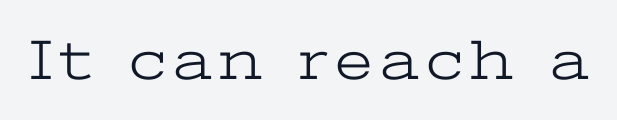
The image shows 57 px light, wide serif type, upright; set not underlined; low stroke contrast and a medium x-height.
